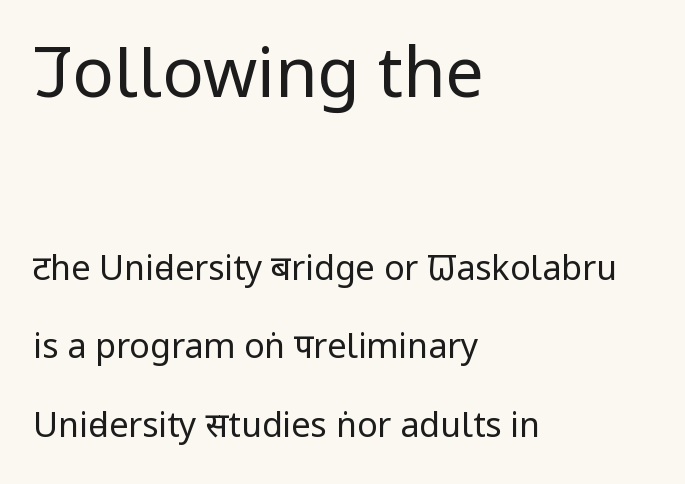
The image shows 69 px regular-weight, condensed sans-serif type, upright; set left-aligned, loose line spacing (2.31x), normal letter spacing, not underlined; the first (top) block is 2.03x larger; low stroke contrast and a large x-height.
